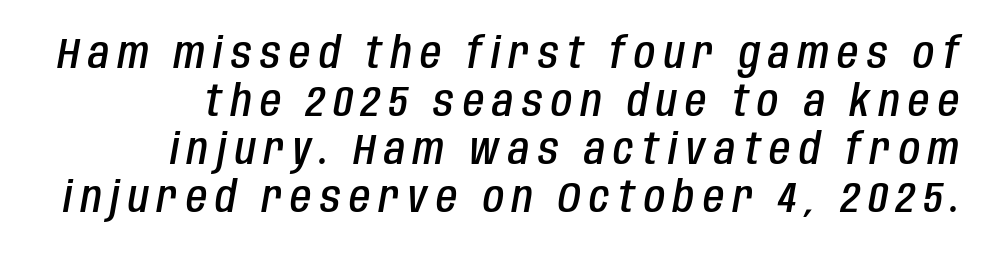
The image shows 43 px semibold, condensed type, italic (leaning right); set tight line spacing (1.12x), unusually wide letter spacing (+0.2 em), not underlined; low stroke contrast and a large x-height.
